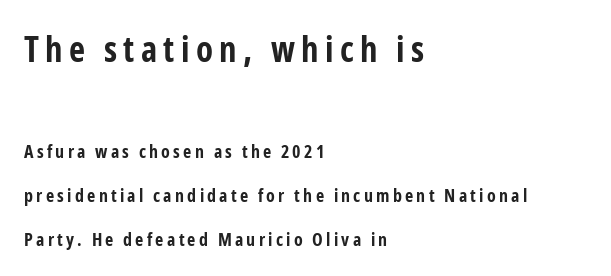
The image shows 35 px bold, condensed sans-serif type, upright; set left-aligned, loose line spacing (2.45x), not underlined; the first (top) block is 1.94x larger; low stroke contrast and a medium x-height.
